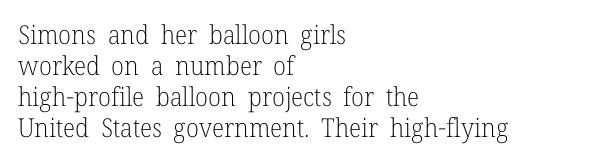
Q: Is the text bold? A: No.
Q: Is the text italic (slanted)? A: No, it is upright.
Q: Is the text underlined? A: No.
Q: How is the paragraph aligned? A: Left-aligned.
Q: Is the spacing between letters normal or unusually wide? A: Normal.
